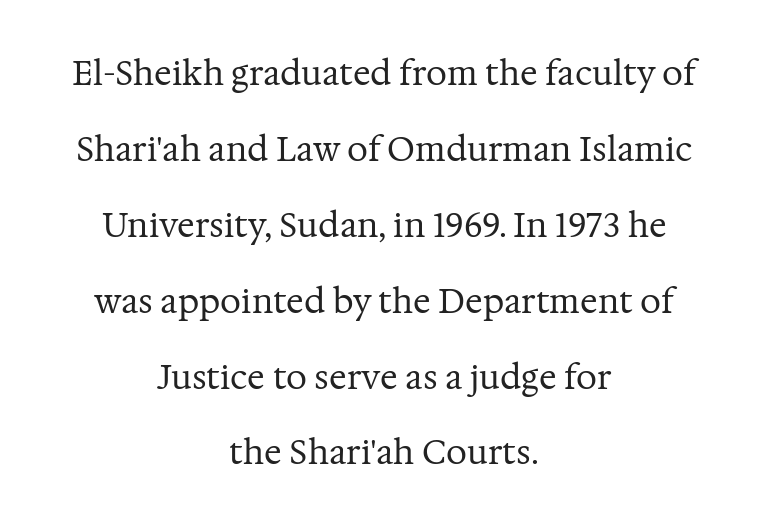
Q: Is the text bold? A: No.
Q: Is the text italic (slanted)? A: No, it is upright.
Q: Is the typeface a serif or a sans-serif typeface? A: Serif.
Q: Is the text underlined? A: No.
Q: How is the paragraph aligned? A: Centered.
Q: Is the spacing between letters normal or unusually wide? A: Normal.
Q: Is the spacing between lines tight, normal or loose? A: Loose.
Q: Width (condensed, normal, or wide)? A: Normal.
Q: Stroke contrast? A: Medium.
Q: x-height? A: Medium.
Q: Monospaced? A: No.
